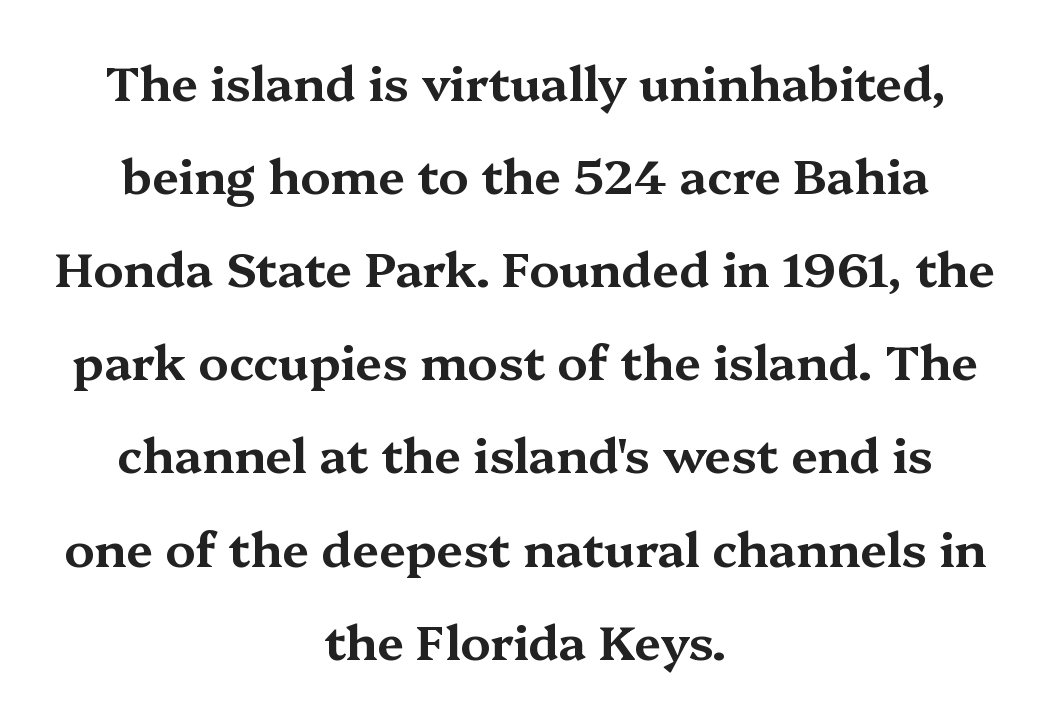
The image shows 48 px wide serif type, upright; set centered, loose line spacing (1.94x), normal letter spacing, not underlined; medium stroke contrast and a medium x-height.
